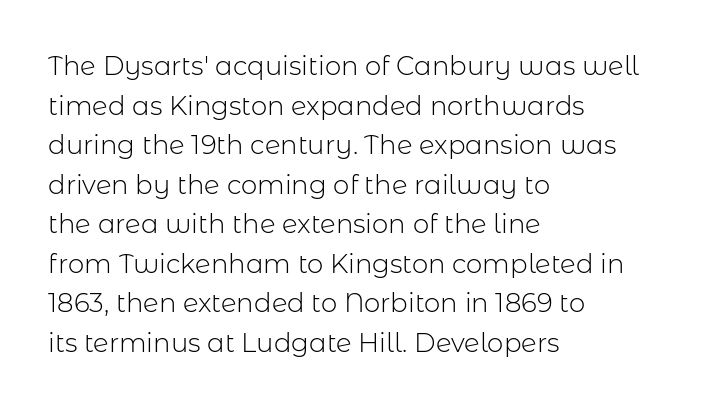
{"italic": "no", "bold": "no", "underline": "no", "align": "left", "line_spacing": "normal", "line_spacing_ratio": 1.52, "letter_spacing": "normal", "letter_spacing_em": 0.0, "glyph_px": 26}
